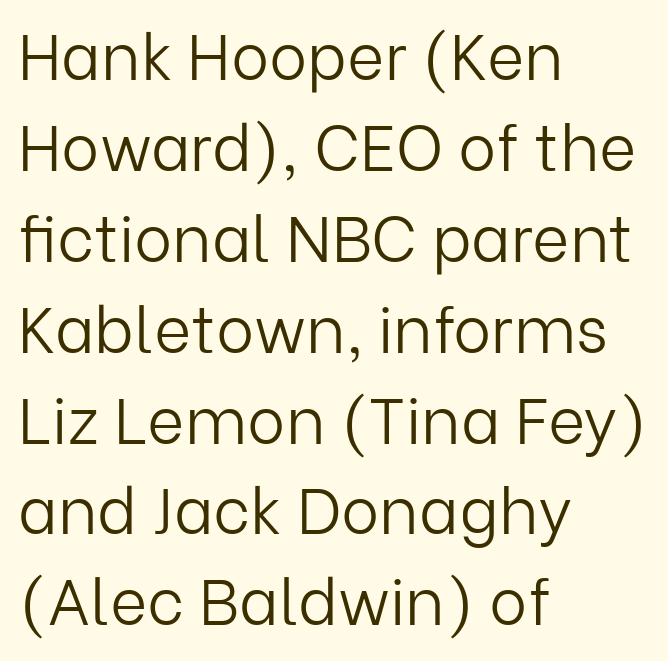
The image shows 64 px light sans-serif type, upright; set left-aligned, normal line spacing (1.42x), normal letter spacing, not underlined; low stroke contrast and a medium x-height.
